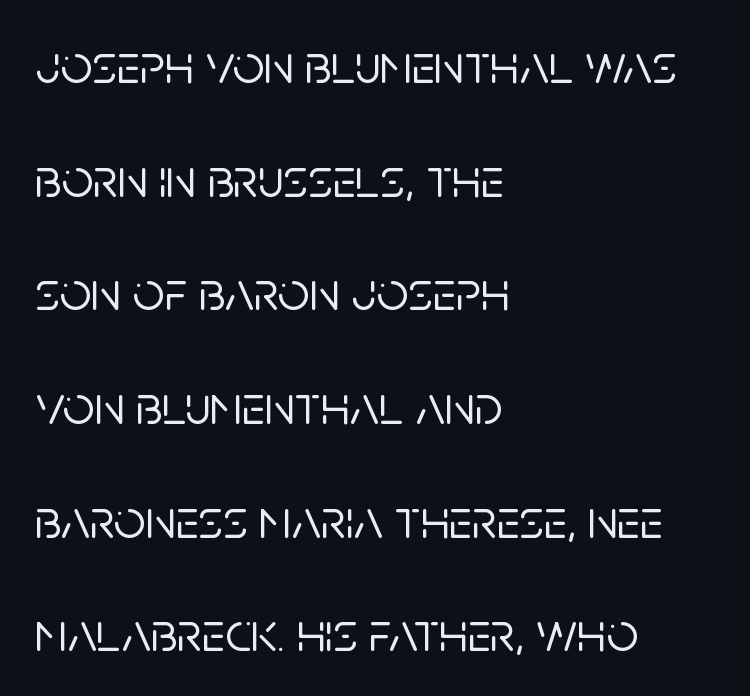
{"serif": "no", "italic": "no", "width": "normal", "stroke_contrast": "low", "x_height": "large", "monospaced": "no", "underline": "no", "align": "left", "line_spacing": "loose", "line_spacing_ratio": 2.03, "letter_spacing": "normal", "letter_spacing_em": 0.0, "glyph_px": 56}
